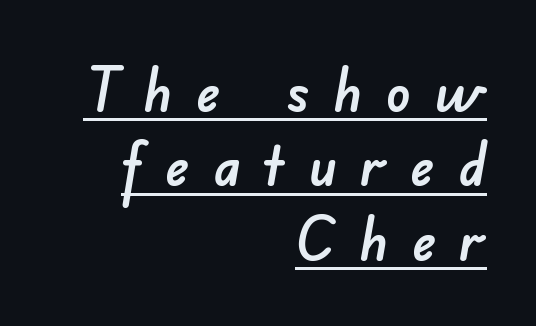
{"serif": "no", "width": "normal", "stroke_contrast": "low", "x_height": "small", "monospaced": "no", "underline": "yes", "align": "right", "line_spacing_ratio": 1.22, "letter_spacing": "wide", "letter_spacing_em": 0.38, "glyph_px": 61}
